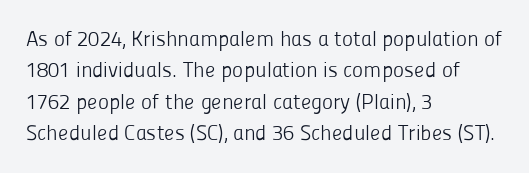
The image shows 21 px text type, upright; set left-aligned, normal line spacing (1.5x), normal letter spacing, not underlined.
